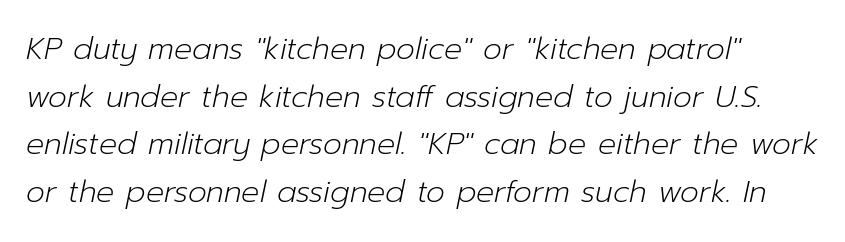
Q: Is the text bold? A: No.
Q: Is the text italic (slanted)? A: Yes, it leans right by about 12 degrees.
Q: Is the text underlined? A: No.
Q: Is the spacing between letters normal or unusually wide? A: Normal.
Q: Is the spacing between lines tight, normal or loose? A: Normal.
Q: Width (condensed, normal, or wide)? A: Normal.
Q: Stroke contrast? A: Low.
Q: x-height? A: Medium.
Q: Monospaced? A: No.
